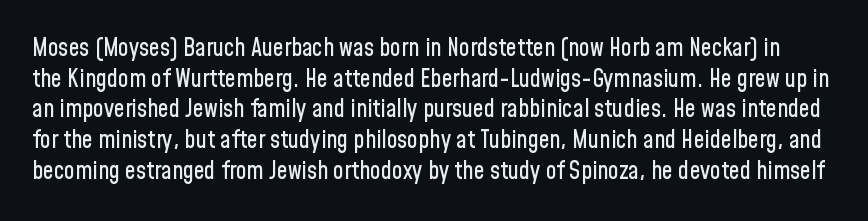
{"italic": "no", "underline": "no", "line_spacing": "normal", "line_spacing_ratio": 1.28, "letter_spacing": "normal", "letter_spacing_em": 0.0, "glyph_px": 24}
